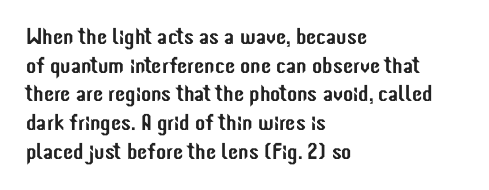
Q: Is the text italic (slanted)? A: No, it is upright.
Q: Is the text underlined? A: No.
Q: How is the paragraph aligned? A: Left-aligned.
Q: Is the spacing between letters normal or unusually wide? A: Normal.
Q: Is the spacing between lines tight, normal or loose? A: Normal.
